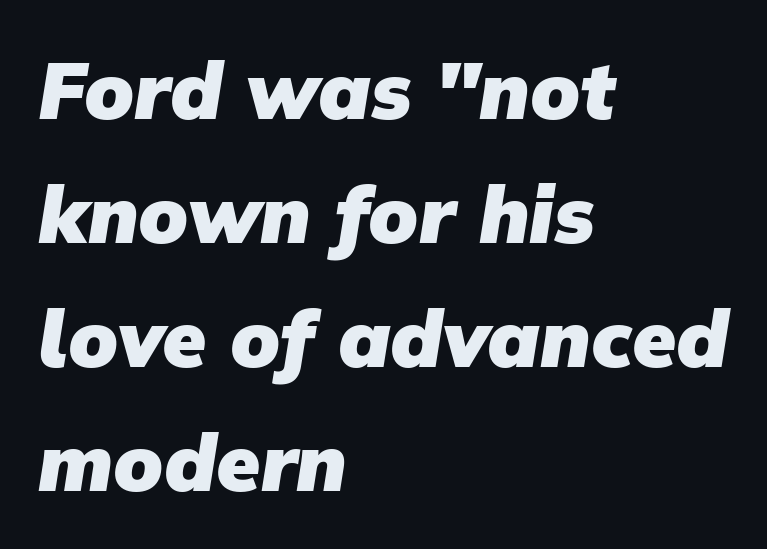
The image shows 80 px heavy sans-serif type; set left-aligned, normal line spacing (1.55x), normal letter spacing, not underlined; low stroke contrast and a medium x-height.
